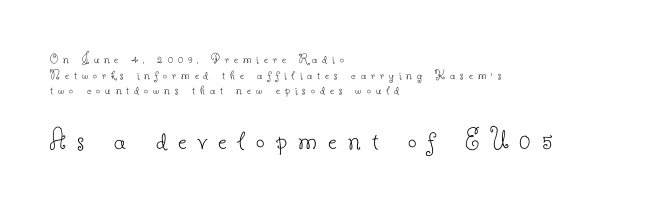
{"serif": "yes", "italic": "no", "bold": "no", "weight": "thin", "width": "normal", "stroke_contrast": "low", "x_height": "small", "monospaced": "no", "underline": "no", "align": "left", "line_spacing": "tight", "line_spacing_ratio": 1.11, "letter_spacing": "wide", "letter_spacing_em": 0.36, "larger_block": "second", "size_ratio": 2.21, "glyph_px": 31}
